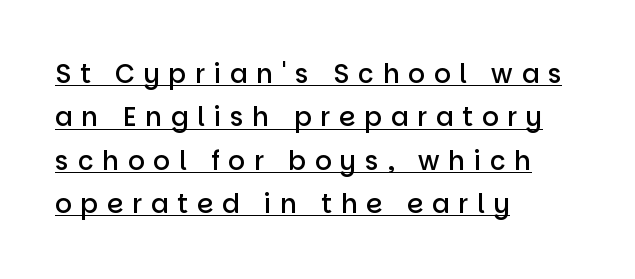
Has an underline been added? It has. In terms of letterspacing, this is a distinctly airy, spread setting. Horizontal alignment here is leftward, the default for most running prose. Reading down the column, the eye jumps a familiar distance to each next line. Moderately thickened strokes mark this as semibold type.
